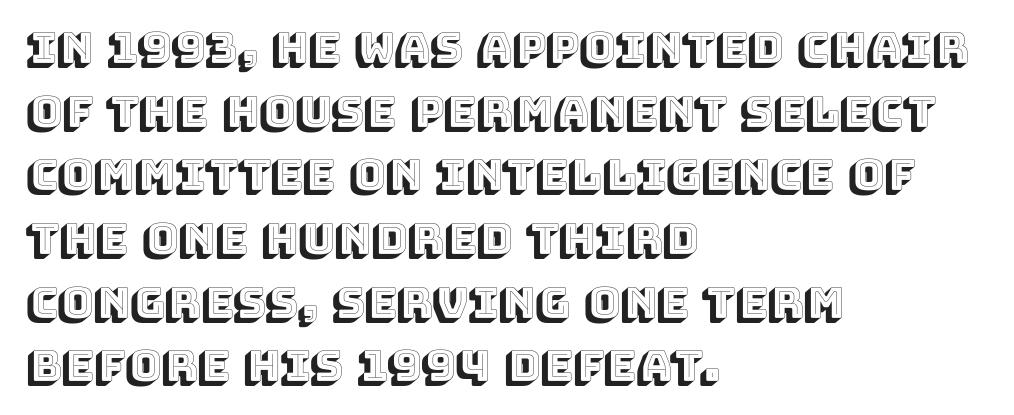
Q: Is the text italic (slanted)? A: No, it is upright.
Q: Is the text underlined? A: No.
Q: How is the paragraph aligned? A: Left-aligned.
Q: Is the spacing between letters normal or unusually wide? A: Normal.
Q: Is the spacing between lines tight, normal or loose? A: Normal.
Q: Width (condensed, normal, or wide)? A: Normal.
Q: x-height? A: Large.
Q: Monospaced? A: No.
